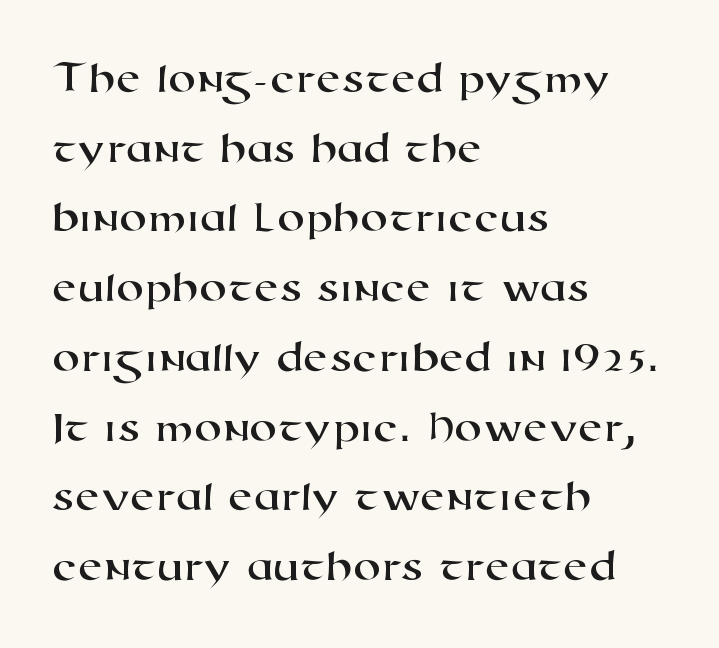
Nope, no serifs anywhere on these letters. The space beneath each line is pristine and unruled. The space between consecutive lines is moderate. The passage is arranged the way most books set body copy — flush left.
